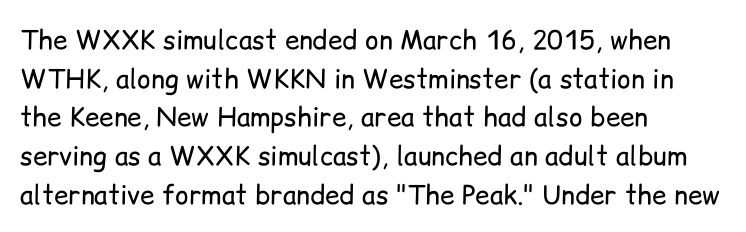
Posture: vertical. The weight tops out at a normal text grade. Words appear dense and cohesive because spacing is normal. If you drew a ruler down the left edge, every line would touch it. Line spacing here is normal. Underline: absent.
